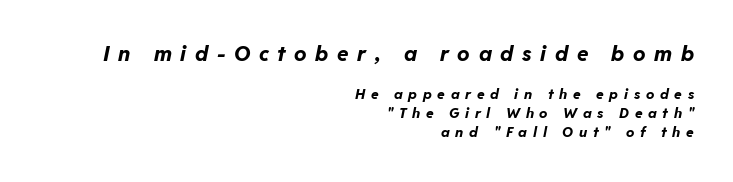
Q: Is the text bold? A: Yes.
Q: Is the text italic (slanted)? A: Yes, it leans right by about 11 degrees.
Q: Is the text underlined? A: No.
Q: How is the paragraph aligned? A: Right-aligned.
Q: Is the spacing between letters normal or unusually wide? A: Unusually wide.
Q: Is the spacing between lines tight, normal or loose? A: Normal.
Q: Which block of text is set in a larger size, the first (top) or the second (bottom)? A: The first (top) one.
